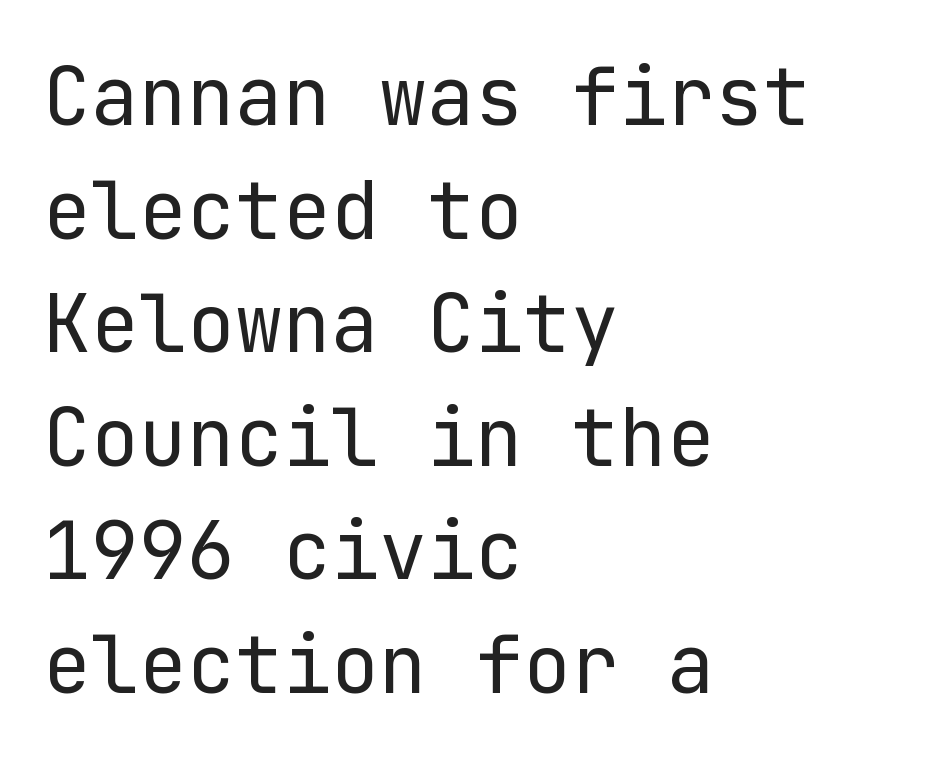
The image shows 80 px regular-weight sans-serif type, upright; set left-aligned, normal line spacing (1.42x), normal letter spacing, not underlined; low stroke contrast and a medium x-height.
